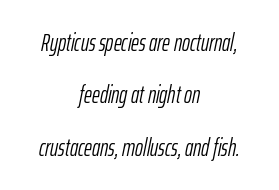
Layout note: lines centered. The font sits on the lighter half of the weight spectrum, regular included. This rendering leaves character spacing at its baseline value. The font's italic variant was chosen for this text. Each new line begins a long way beneath the previous one.
